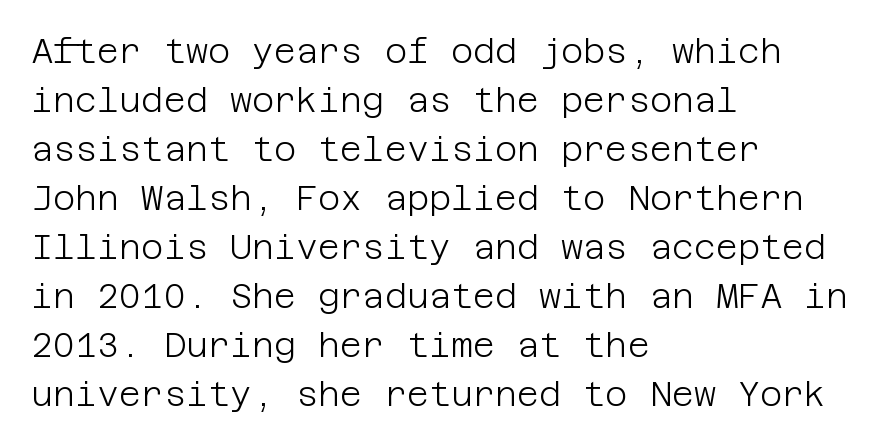
The image shows 34 px light sans-serif type, upright; set left-aligned, normal line spacing (1.44x), normal letter spacing, not underlined; low stroke contrast and a large x-height.
